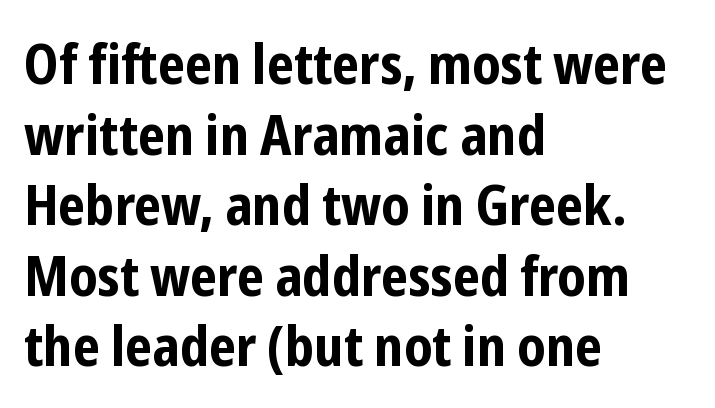
Q: Is the text bold? A: Yes.
Q: Is the text italic (slanted)? A: No, it is upright.
Q: Is the typeface a serif or a sans-serif typeface? A: Sans-serif.
Q: Is the text underlined? A: No.
Q: How is the paragraph aligned? A: Left-aligned.
Q: Is the spacing between letters normal or unusually wide? A: Normal.
Q: Is the spacing between lines tight, normal or loose? A: Normal.
Q: Width (condensed, normal, or wide)? A: Condensed.
Q: Stroke contrast? A: Low.
Q: x-height? A: Medium.
Q: Monospaced? A: No.
